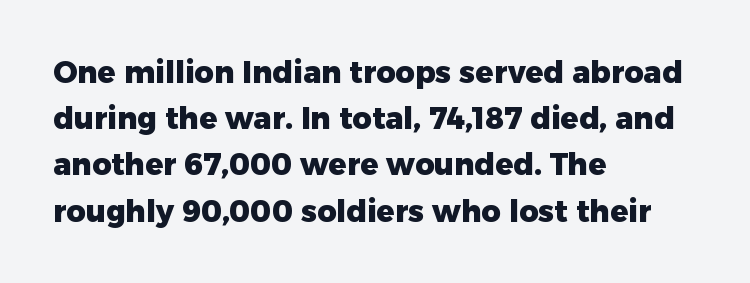
The image shows 30 px heavy sans-serif type, upright; set left-aligned, normal line spacing (1.54x), normal letter spacing, not underlined; low stroke contrast and a medium x-height.
